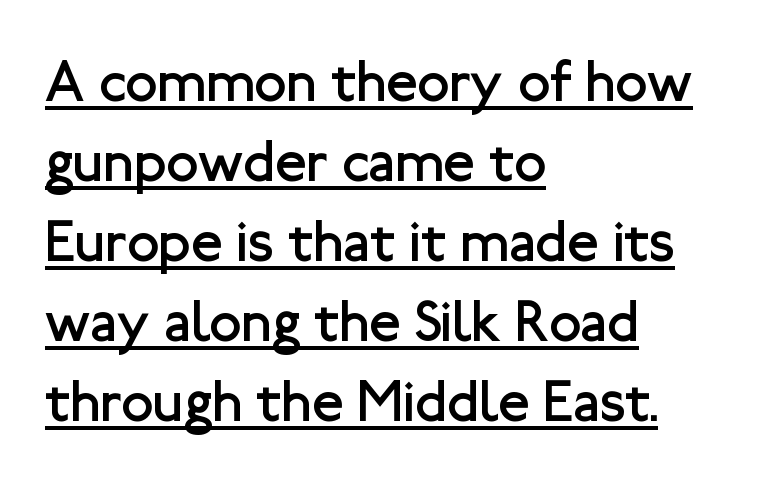
{"serif": "no", "italic": "no", "bold": "no", "weight": "regular", "width": "normal", "stroke_contrast": "low", "x_height": "medium", "monospaced": "no", "underline": "yes", "align": "left", "line_spacing": "normal", "line_spacing_ratio": 1.38, "letter_spacing": "normal", "letter_spacing_em": 0.0, "glyph_px": 58}
